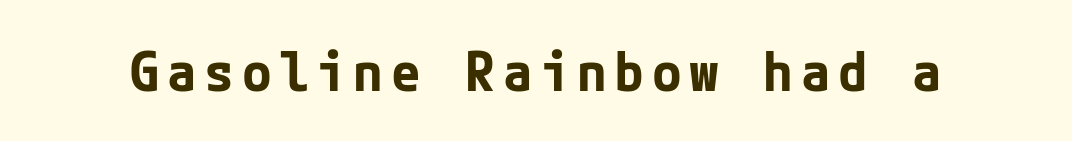
The image shows 54 px bold sans-serif type, upright; set not underlined; low stroke contrast and a medium x-height.
